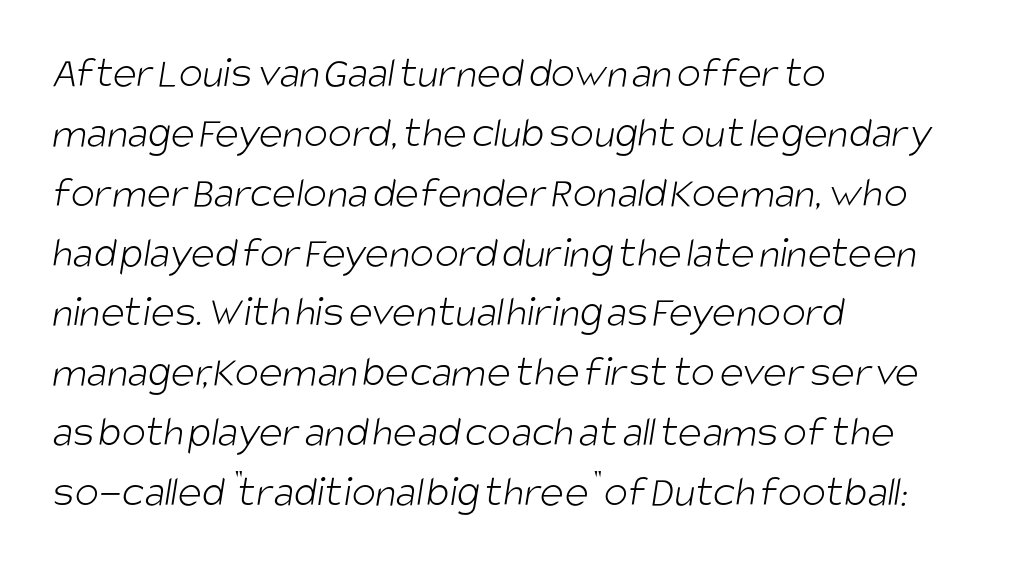
Compared with a centered layout, this one pins lines to the left instead. Nope, no serifs anywhere on these letters. This sample has the flowing, uneven cadence of proportional lettering. On a weight scale, this lands at 450 or below. Type without underlining. Vertically, the passage feels balanced, rows spaced as you'd expect.
